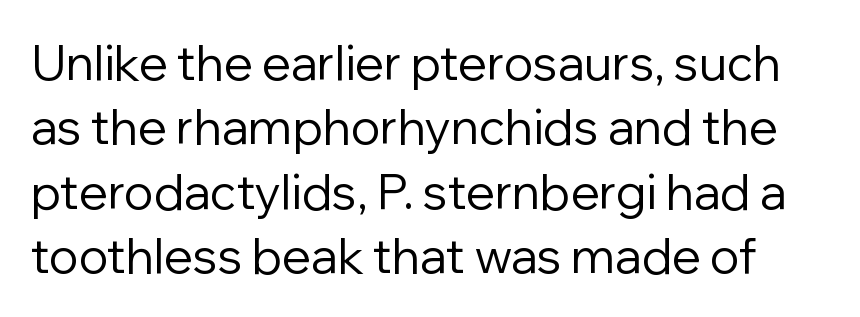
{"serif": "no", "italic": "no", "bold": "no", "weight": "regular", "width": "normal", "stroke_contrast": "low", "x_height": "medium", "monospaced": "no", "underline": "no", "line_spacing": "normal", "line_spacing_ratio": 1.34, "letter_spacing": "normal", "letter_spacing_em": 0.0, "glyph_px": 48}
